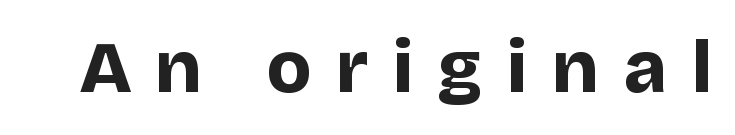
Q: Is the text bold? A: Yes.
Q: Is the text italic (slanted)? A: No, it is upright.
Q: Is the typeface a serif or a sans-serif typeface? A: Sans-serif.
Q: Is the text underlined? A: No.
Q: Is the spacing between letters normal or unusually wide? A: Unusually wide.
Q: Width (condensed, normal, or wide)? A: Normal.
Q: Stroke contrast? A: Low.
Q: x-height? A: Large.
Q: Monospaced? A: No.
